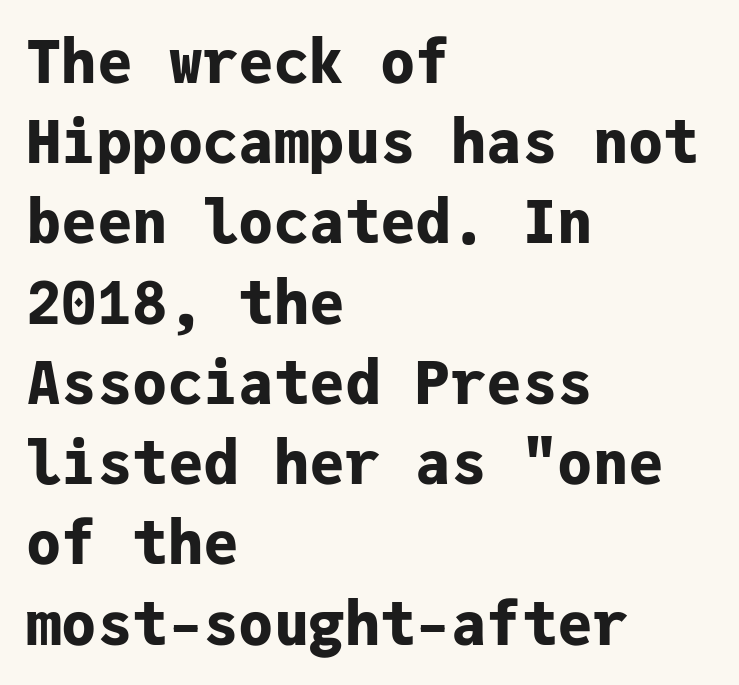
The image shows 59 px bold sans-serif type, upright, monospaced; set left-aligned, normal line spacing (1.36x), normal letter spacing, not underlined; low stroke contrast and a medium x-height.
